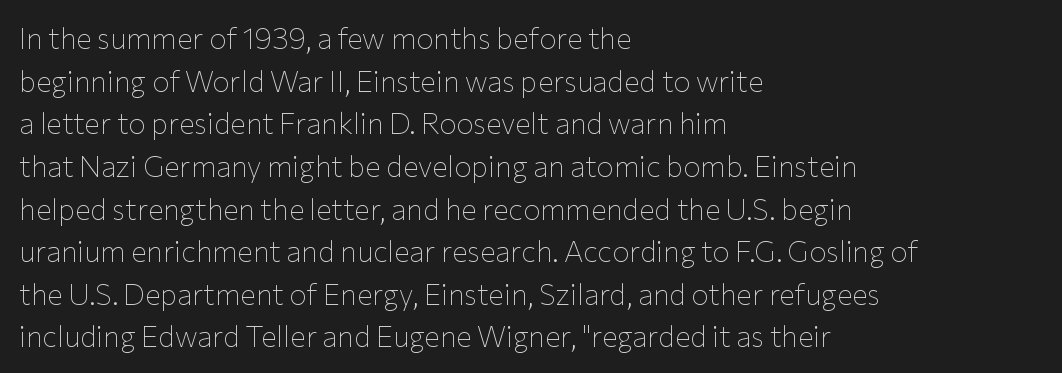
Weight: not bold — regular or lighter. A roman cut, with each character standing at attention. You could not count columns in this text — the font is proportionally spaced. The font family rendered here belongs to the sans-serif group.
